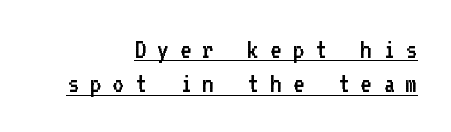
{"serif": "no", "italic": "no", "bold": "no", "weight": "regular", "width": "normal", "stroke_contrast": "low", "x_height": "medium", "monospaced": "yes", "underline": "yes", "align": "right", "line_spacing_ratio": 1.23, "letter_spacing": "wide", "letter_spacing_em": 0.39, "glyph_px": 28}
